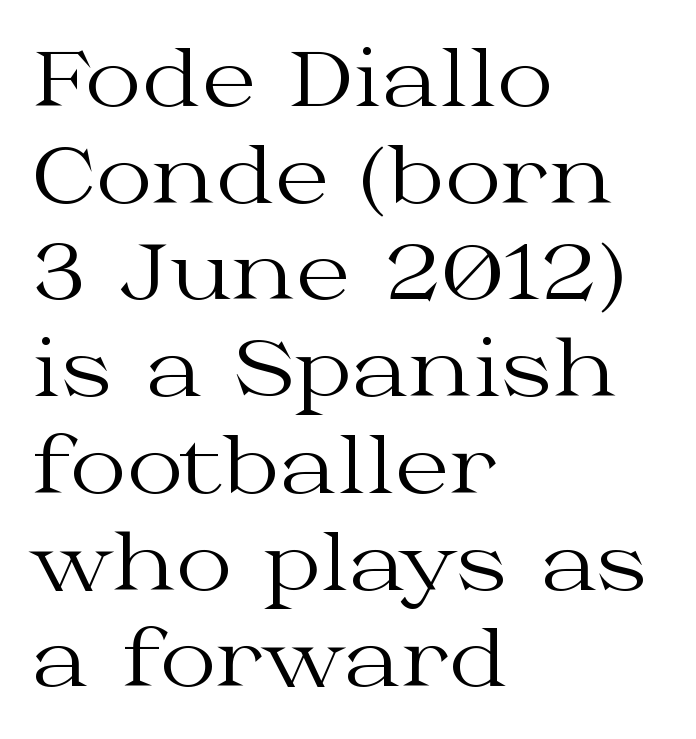
Q: Is the text bold? A: No.
Q: Is the text italic (slanted)? A: No, it is upright.
Q: Is the typeface a serif or a sans-serif typeface? A: Serif.
Q: Is the text underlined? A: No.
Q: How is the paragraph aligned? A: Left-aligned.
Q: Is the spacing between letters normal or unusually wide? A: Normal.
Q: Width (condensed, normal, or wide)? A: Wide.
Q: Stroke contrast? A: Medium.
Q: x-height? A: Medium.
Q: Monospaced? A: No.
